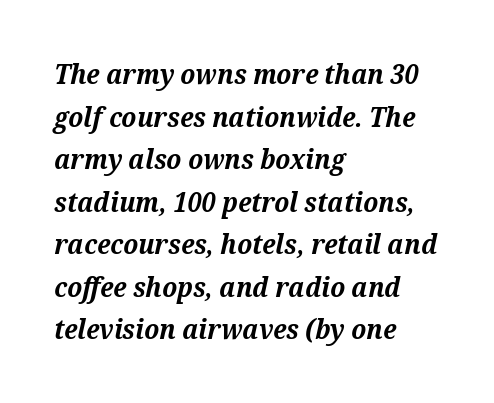
The image shows 28 px bold serif type, italic (leaning right); set left-aligned, normal line spacing (1.52x), normal letter spacing, not underlined; medium stroke contrast and a medium x-height.
